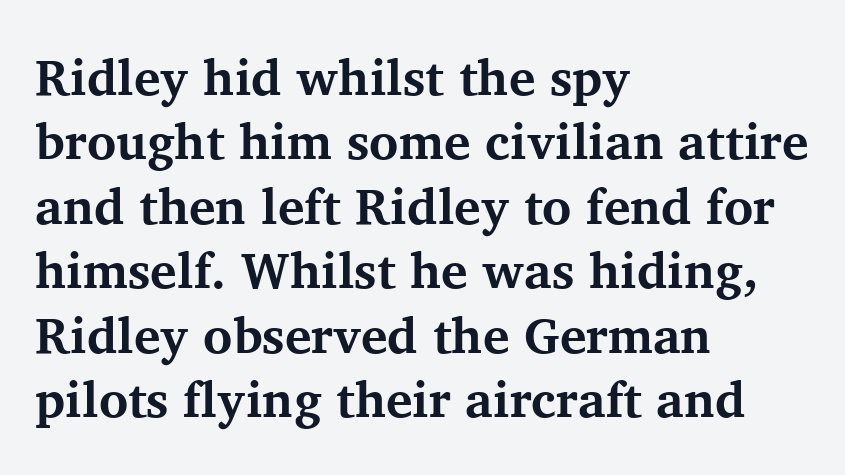
{"serif": "yes", "italic": "no", "bold": "yes", "weight": "bold", "width": "normal", "stroke_contrast": "medium", "x_height": "medium", "monospaced": "no", "underline": "no", "align": "left", "line_spacing": "normal", "line_spacing_ratio": 1.29, "letter_spacing": "normal", "letter_spacing_em": 0.0, "glyph_px": 50}
